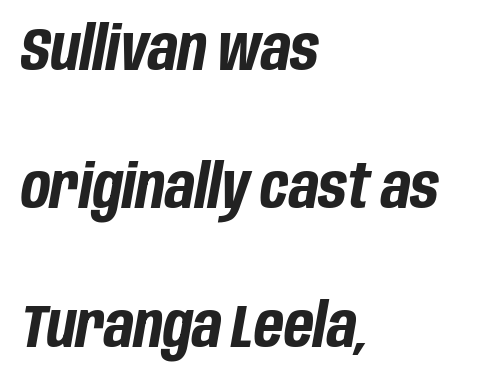
A typesetter would mark this as italic. Typeset ragged right — the left edge is the straight one. How heavy is the stroke? Heavy — this is a bold. This rendering features lettering with no underline.
